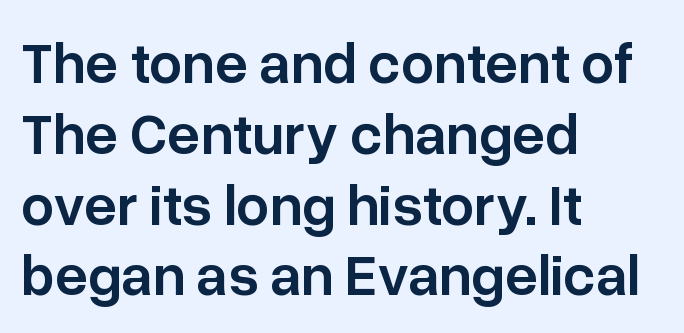
The image shows 58 px semibold sans-serif type, upright; set left-aligned, line spacing 1.22x, normal letter spacing, not underlined; low stroke contrast and a medium x-height.
